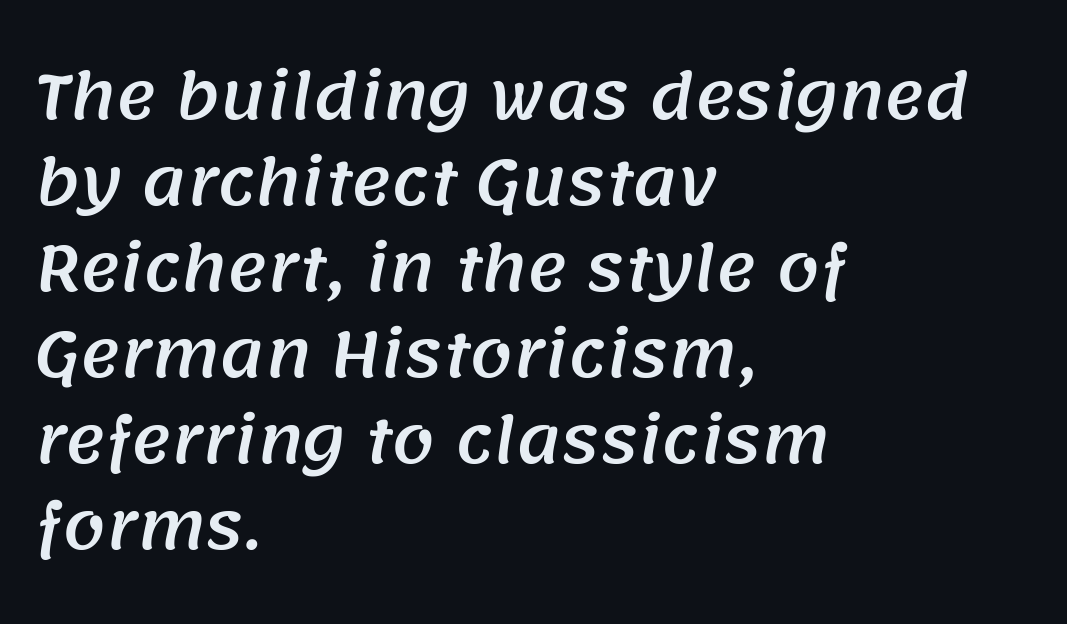
The image shows 61 px sans-serif type; set left-aligned, normal line spacing (1.41x), normal letter spacing, not underlined; medium stroke contrast and a large x-height.
